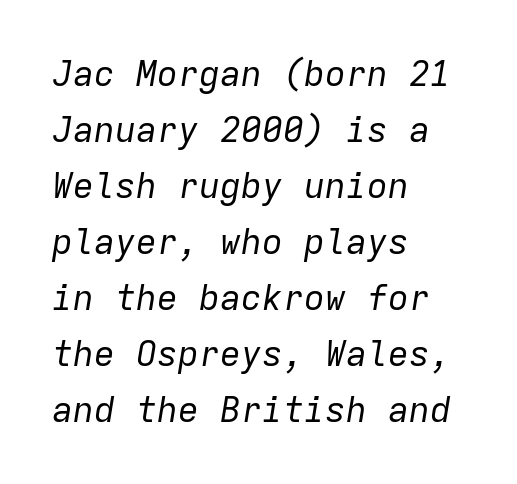
The image shows 35 px regular-weight type, italic (leaning right), monospaced; set left-aligned, normal line spacing (1.6x), normal letter spacing, not underlined; low stroke contrast and a medium x-height.
